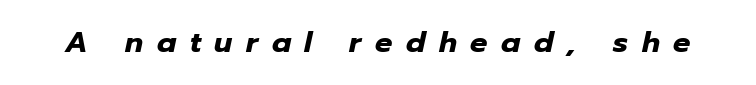
{"italic": "yes", "lean": "right", "slant_degrees": 12, "bold": "yes", "weight": "heavy", "width": "normal", "stroke_contrast": "low", "x_height": "medium", "monospaced": "no", "underline": "no", "letter_spacing": "wide", "letter_spacing_em": 0.47, "glyph_px": 29}
